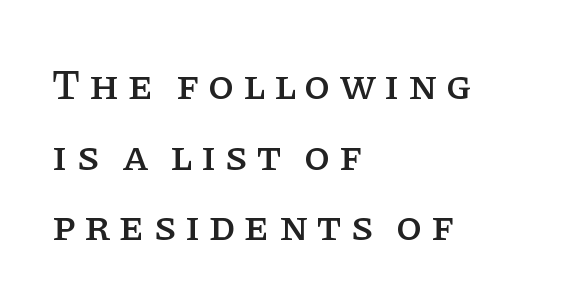
{"serif": "yes", "italic": "no", "width": "normal", "stroke_contrast": "low", "x_height": "large", "monospaced": "no", "underline": "no", "align": "left", "line_spacing": "normal", "line_spacing_ratio": 1.68, "letter_spacing": "wide", "letter_spacing_em": 0.2, "glyph_px": 42}
